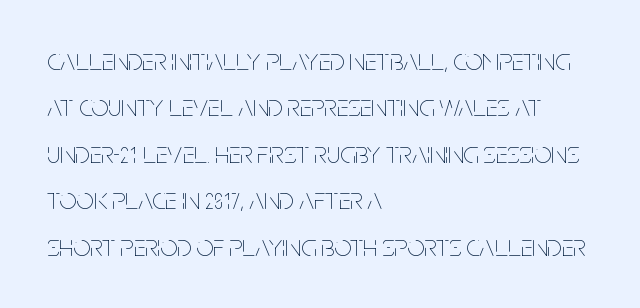
Q: Is the text bold? A: No.
Q: Is the text italic (slanted)? A: No, it is upright.
Q: Is the text underlined? A: No.
Q: How is the paragraph aligned? A: Left-aligned.
Q: Is the spacing between letters normal or unusually wide? A: Normal.
Q: Is the spacing between lines tight, normal or loose? A: Normal.
Q: Width (condensed, normal, or wide)? A: Condensed.
Q: Stroke contrast? A: Low.
Q: x-height? A: Large.
Q: Monospaced? A: No.
